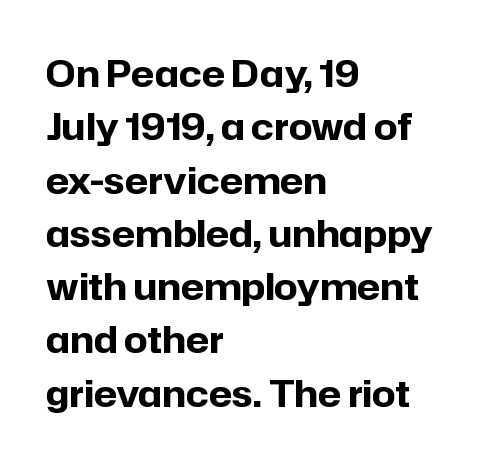
{"serif": "no", "italic": "no", "bold": "yes", "weight": "bold", "width": "normal", "stroke_contrast": "low", "x_height": "medium", "monospaced": "no", "underline": "no", "align": "left", "line_spacing": "normal", "line_spacing_ratio": 1.44, "letter_spacing": "normal", "letter_spacing_em": 0.0, "glyph_px": 37}
